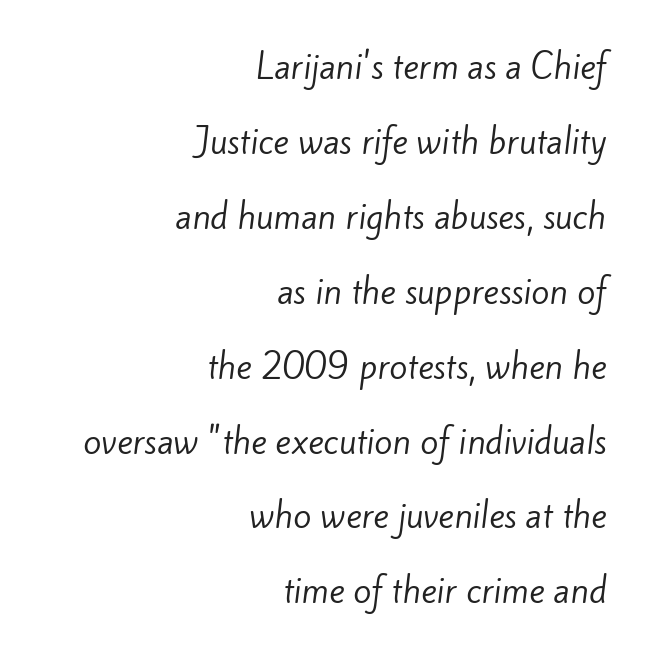
The image shows 33 px regular-weight sans-serif type; set right-aligned, loose line spacing (2.27x), normal letter spacing, not underlined; low stroke contrast and a small x-height.
